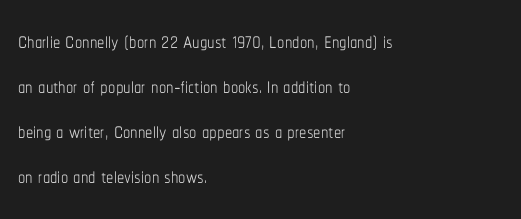
Q: Is the text bold? A: No.
Q: Is the text italic (slanted)? A: No, it is upright.
Q: Is the text underlined? A: No.
Q: How is the paragraph aligned? A: Left-aligned.
Q: Is the spacing between letters normal or unusually wide? A: Normal.
Q: Is the spacing between lines tight, normal or loose? A: Normal.
Q: Width (condensed, normal, or wide)? A: Condensed.
Q: Stroke contrast? A: Low.
Q: x-height? A: Medium.
Q: Monospaced? A: No.
